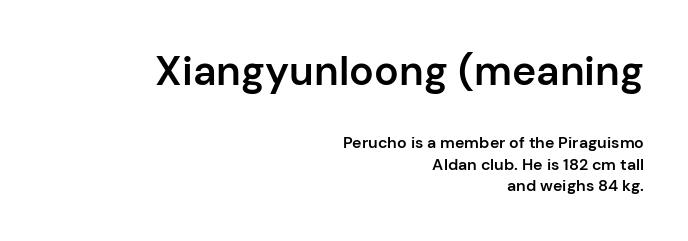
This sample uses an upright cut, with every glyph sitting square on the baseline. The first block has been scaled up relative to the second. A typesetter would call this proportional, since set widths differ per character. Each row of text sits above clean, open space. Short and long lines alike share a common ending point at right.
